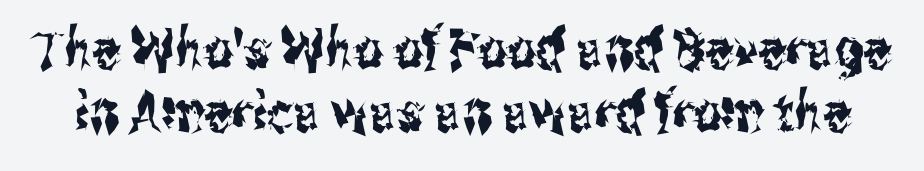
The image shows 55 px condensed sans-serif type, upright; set tight line spacing (1.14x), normal letter spacing, not underlined; medium stroke contrast and a medium x-height.
